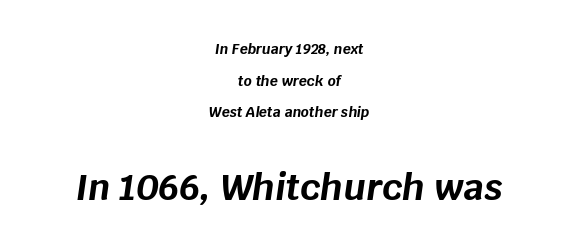
Plain, unruled lines of type. These words are printed bold, with thick strokes throughout. Character widths vary here, with narrow letters taking less room than wide ones. The rendering uses a large line-height, opening up the rows. Nothing unusual about the tracking: characters are spaced as the font intends.
